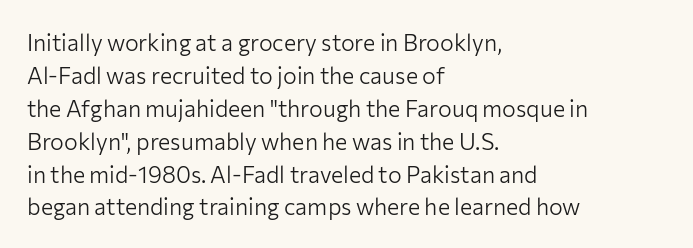
Honestly, the row spacing looks completely unremarkable. Caption: face not bold, strokes unweighted. Posture: vertical. This rendering features lettering with no underline. The setting favours the left margin, as ordinary paragraphs usually do.
